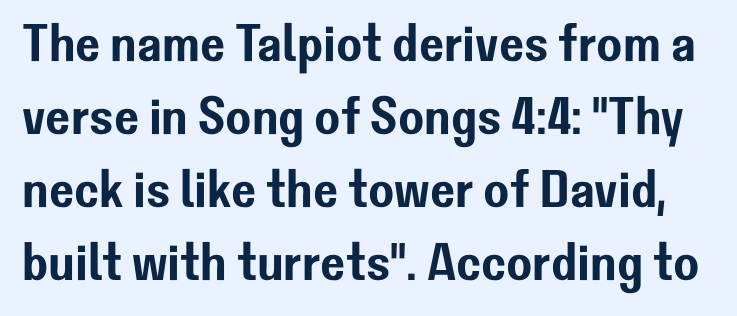
Q: Is the text italic (slanted)? A: No, it is upright.
Q: Is the typeface a serif or a sans-serif typeface? A: Sans-serif.
Q: Is the text underlined? A: No.
Q: Is the spacing between letters normal or unusually wide? A: Normal.
Q: Is the spacing between lines tight, normal or loose? A: Normal.
Q: Width (condensed, normal, or wide)? A: Normal.
Q: Stroke contrast? A: Low.
Q: x-height? A: Medium.
Q: Monospaced? A: No.
